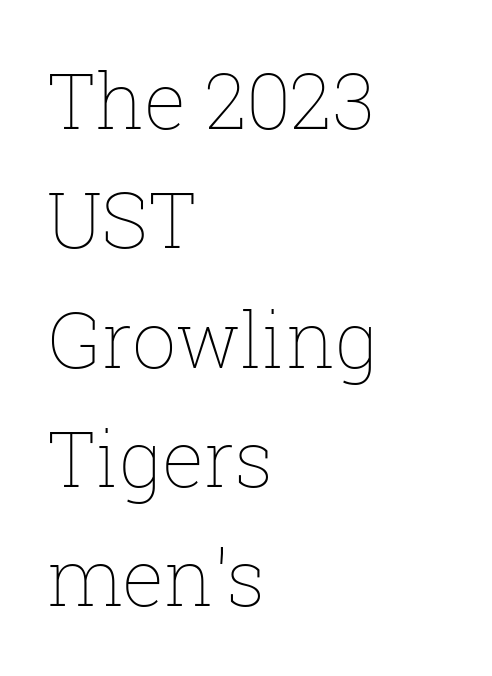
You could call the tracking neutral — neither tight nor loose. Each letter keeps its own natural width here, so spacing adapts to shape. Teacher's note: observe the even left margin — that is flush-left alignment. Leading: standard. Every character sits straight up, as roman type does.
